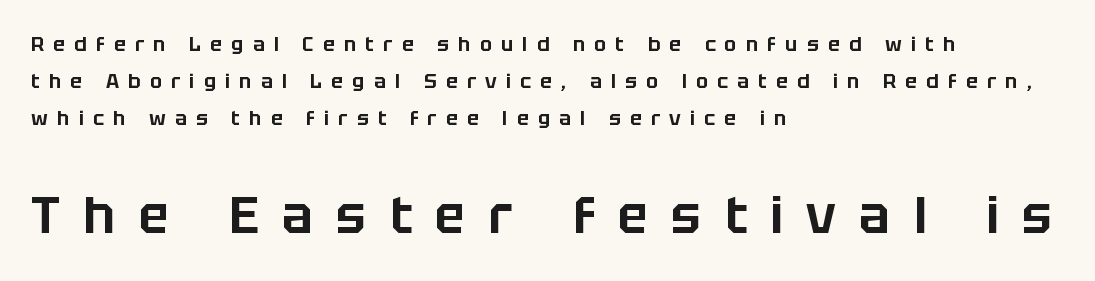
{"serif": "no", "italic": "no", "width": "normal", "stroke_contrast": "low", "x_height": "large", "monospaced": "no", "underline": "no", "align": "left", "line_spacing_ratio": 1.84, "letter_spacing": "wide", "letter_spacing_em": 0.46, "larger_block": "second", "size_ratio": 2.55, "glyph_px": 51}
